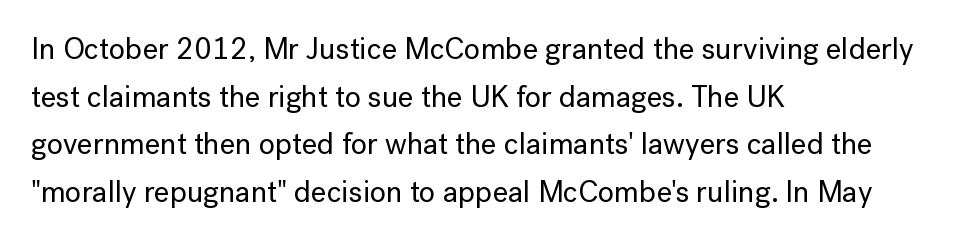
The image shows 30 px sans-serif type, upright; set left-aligned, normal line spacing (1.59x), normal letter spacing, not underlined; low stroke contrast and a medium x-height.
